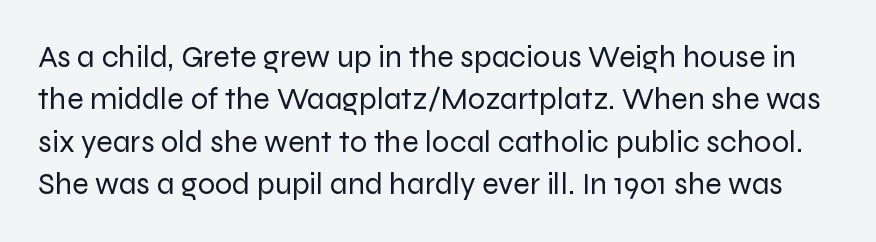
These lines are rendered in a variable-pitch font. If you measured baseline to baseline, you'd find a middling distance. The letters look calm and open, with moderate or lighter stems. Each row of text sits above clean, open space.
